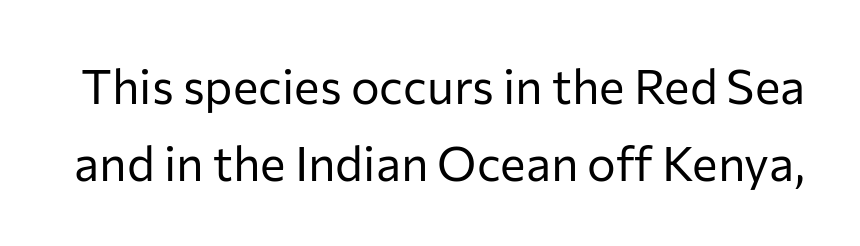
{"serif": "no", "italic": "no", "bold": "no", "weight": "regular", "width": "normal", "stroke_contrast": "low", "x_height": "medium", "monospaced": "no", "underline": "no", "line_spacing": "normal", "line_spacing_ratio": 1.6, "letter_spacing": "normal", "letter_spacing_em": 0.0, "glyph_px": 48}
